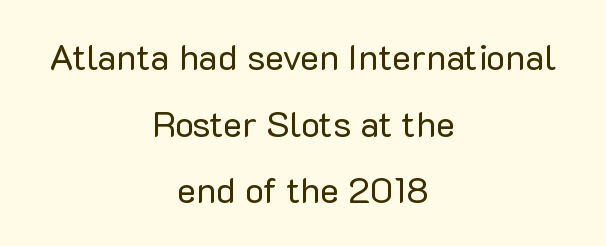
Q: Is the text bold? A: No.
Q: Is the text italic (slanted)? A: No, it is upright.
Q: Is the typeface a serif or a sans-serif typeface? A: Sans-serif.
Q: Is the text underlined? A: No.
Q: How is the paragraph aligned? A: Centered.
Q: Is the spacing between letters normal or unusually wide? A: Normal.
Q: Width (condensed, normal, or wide)? A: Normal.
Q: Stroke contrast? A: Low.
Q: x-height? A: Medium.
Q: Monospaced? A: No.
